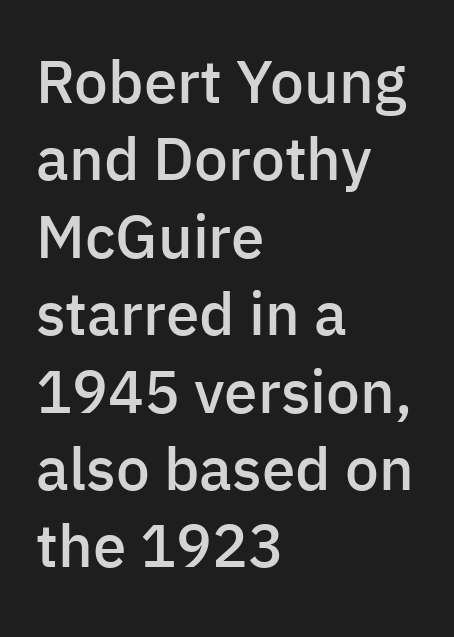
The image shows 60 px semibold sans-serif type, upright; set left-aligned, normal line spacing (1.29x), normal letter spacing, not underlined; low stroke contrast and a medium x-height.
